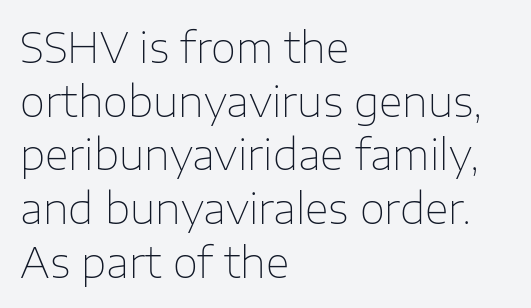
Compared with typical paragraphs, the rows here are spaced about the same. Is the block centered? No — it sits flush against the left margin. Is this a fixed-width face? No — the glyphs have proportional, varying widths. The letterforms sit at book weight or below. The space directly below the letters is spotless. Style check: upright.
